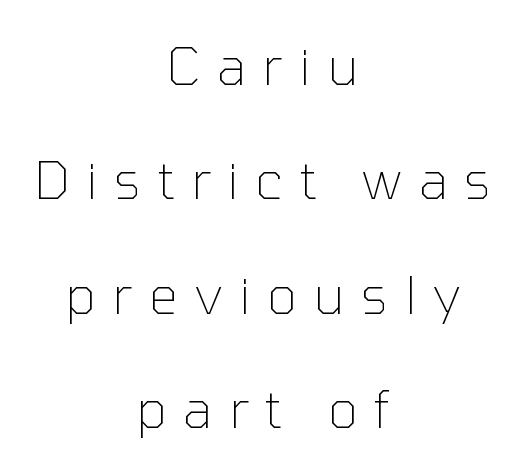
Here the glyphs are tracked loosely, breaking word shapes into spaced letters. The letterforms sit at book weight or below. One-word summary of the alignment: center. This sample uses an upright cut, with every glyph sitting square on the baseline.
